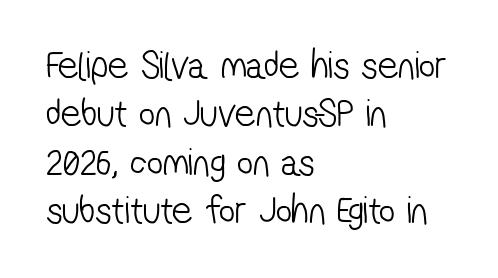
The text block is weighted toward the left margin, trailing off unevenly rightward. The line texture is even and compact thanks to regular tracking. The designer went with a sans here, leaving each stem footless. The weight tops out at a normal text grade.
